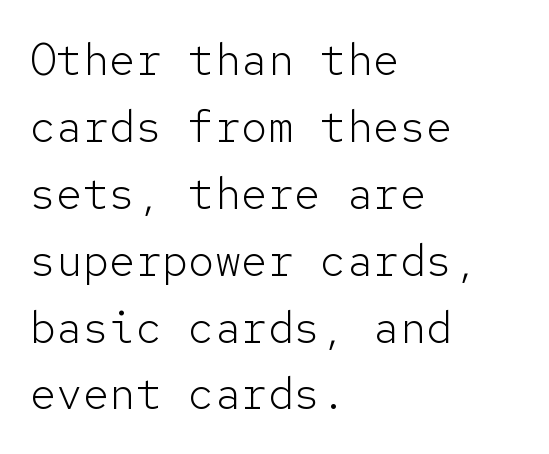
Q: Is the text bold? A: No.
Q: Is the text italic (slanted)? A: No, it is upright.
Q: Is the typeface a serif or a sans-serif typeface? A: Sans-serif.
Q: Is the text underlined? A: No.
Q: How is the paragraph aligned? A: Left-aligned.
Q: Is the spacing between letters normal or unusually wide? A: Normal.
Q: Is the spacing between lines tight, normal or loose? A: Normal.
Q: Width (condensed, normal, or wide)? A: Normal.
Q: Stroke contrast? A: Low.
Q: x-height? A: Medium.
Q: Monospaced? A: Yes.
